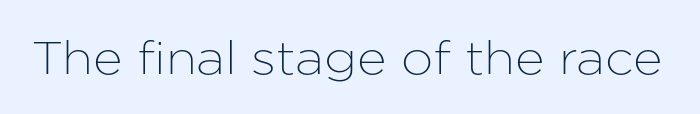
Nope, not italic — everything's standing straight. There is no visible air inserted between adjacent glyphs. A typesetter would label this face a sans. This rendering features lettering with no underline.
